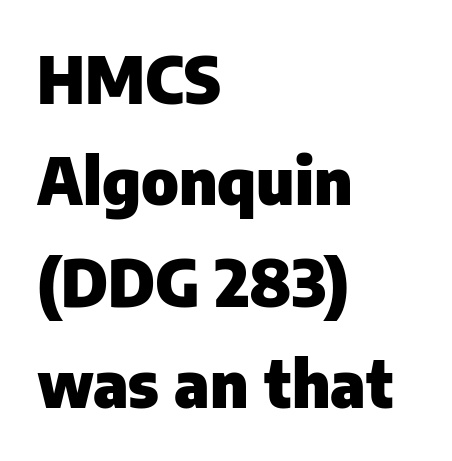
{"serif": "no", "italic": "no", "bold": "yes", "weight": "heavy", "width": "normal", "stroke_contrast": "low", "x_height": "medium", "monospaced": "no", "underline": "no", "align": "left", "line_spacing": "normal", "line_spacing_ratio": 1.56, "letter_spacing": "normal", "letter_spacing_em": 0.0, "glyph_px": 65}
